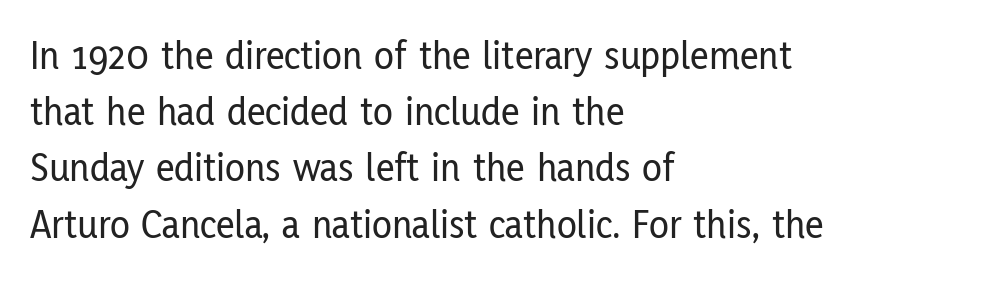
{"serif": "no", "italic": "no", "width": "condensed", "stroke_contrast": "low", "x_height": "medium", "monospaced": "no", "underline": "no", "align": "left", "line_spacing": "normal", "line_spacing_ratio": 1.37, "letter_spacing": "normal", "letter_spacing_em": 0.0, "glyph_px": 41}
